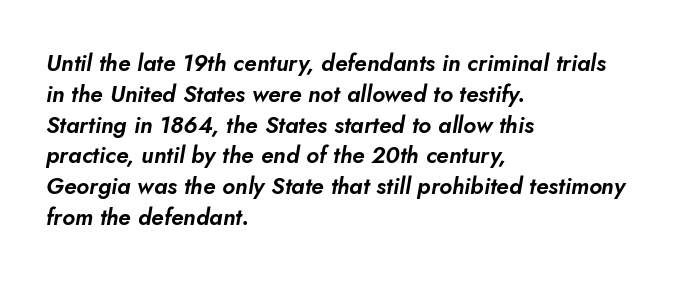
The image shows 23 px text type, italic (leaning right); set left-aligned, normal line spacing (1.34x), normal letter spacing, not underlined.
